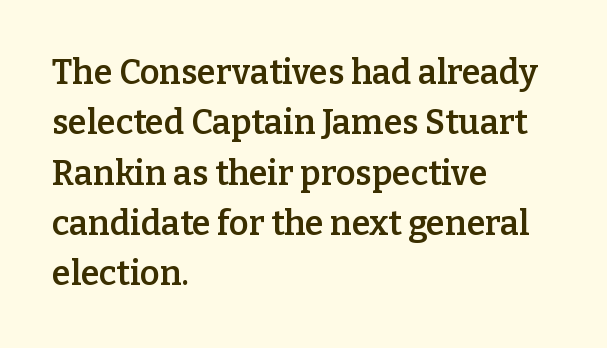
Q: Is the text bold? A: Semi-bold.
Q: Is the text italic (slanted)? A: No, it is upright.
Q: Is the typeface a serif or a sans-serif typeface? A: Serif.
Q: Is the text underlined? A: No.
Q: How is the paragraph aligned? A: Left-aligned.
Q: Is the spacing between letters normal or unusually wide? A: Normal.
Q: Is the spacing between lines tight, normal or loose? A: Normal.
Q: Width (condensed, normal, or wide)? A: Normal.
Q: Stroke contrast? A: Low.
Q: x-height? A: Medium.
Q: Monospaced? A: No.
